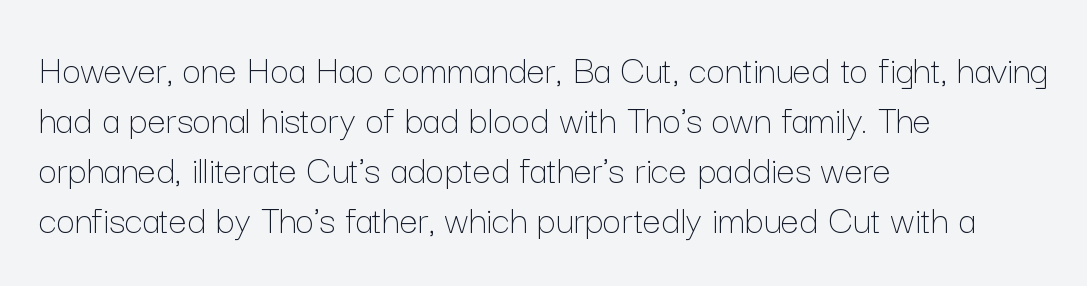
{"italic": "no", "bold": "no", "weight": "thin", "width": "normal", "stroke_contrast": "low", "x_height": "medium", "monospaced": "no", "underline": "no", "align": "left", "line_spacing_ratio": 1.22, "letter_spacing": "normal", "letter_spacing_em": 0.0, "glyph_px": 41}
